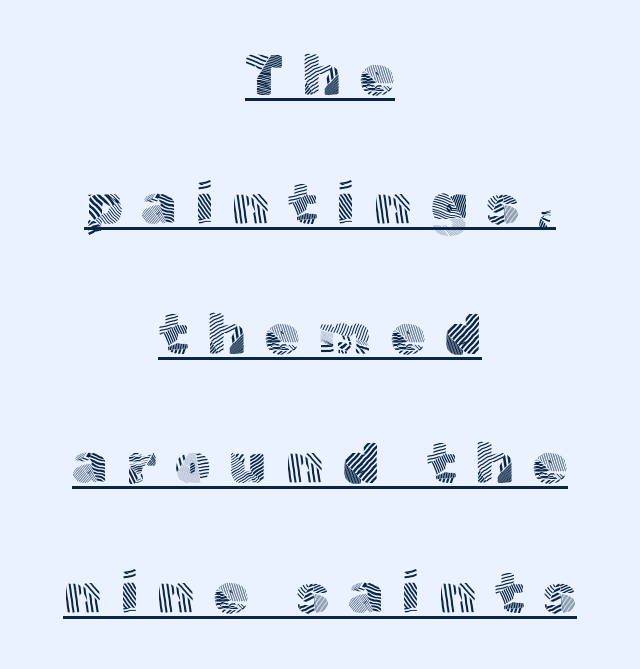
The image shows 57 px light sans-serif type, upright; set centered, loose line spacing (2.27x), unusually wide letter spacing (+0.32 em), underlined; a medium x-height.
